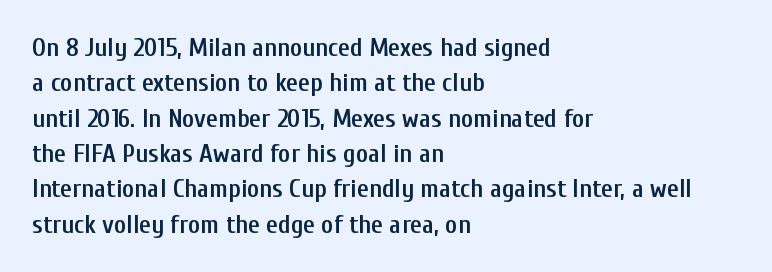
Quick note: underline off. Is the letter spacing exaggerated? No — it looks like the ordinary default. Each new line begins a customary step beneath the previous one. Its strokes are somewhat broadened, the hallmark of semibold type.
